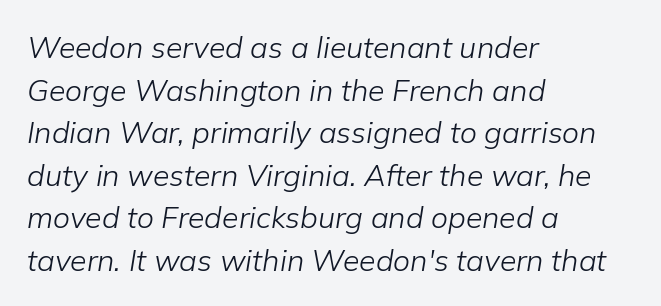
Q: Is the text bold? A: No.
Q: Is the text italic (slanted)? A: Yes, it leans right by about 9 degrees.
Q: Is the text underlined? A: No.
Q: How is the paragraph aligned? A: Left-aligned.
Q: Is the spacing between letters normal or unusually wide? A: Normal.
Q: Is the spacing between lines tight, normal or loose? A: Normal.
Q: Width (condensed, normal, or wide)? A: Normal.
Q: Stroke contrast? A: Low.
Q: x-height? A: Medium.
Q: Monospaced? A: No.
